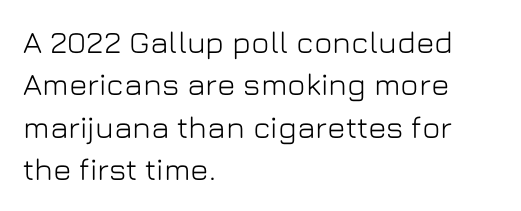
{"serif": "no", "italic": "no", "width": "normal", "stroke_contrast": "low", "x_height": "medium", "monospaced": "no", "underline": "no", "align": "left", "line_spacing": "normal", "line_spacing_ratio": 1.37, "letter_spacing": "normal", "letter_spacing_em": 0.0, "glyph_px": 31}
